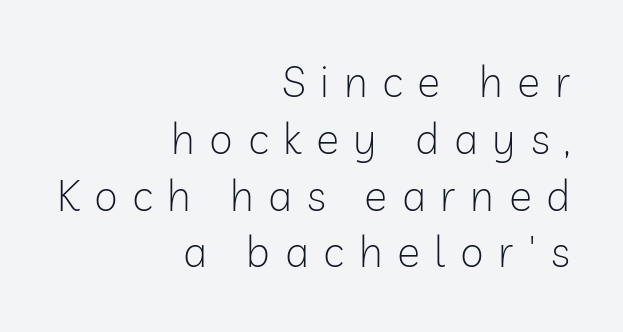
{"serif": "no", "italic": "no", "bold": "no", "weight": "light", "width": "normal", "stroke_contrast": "low", "x_height": "medium", "monospaced": "no", "underline": "no", "align": "right", "line_spacing": "normal", "line_spacing_ratio": 1.32, "letter_spacing": "wide", "letter_spacing_em": 0.34, "glyph_px": 43}
